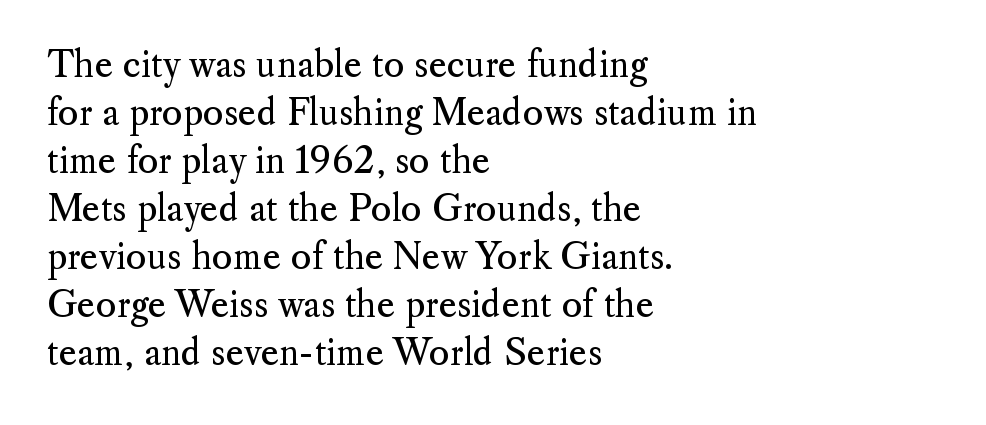
Q: Is the text bold? A: No.
Q: Is the text italic (slanted)? A: No, it is upright.
Q: Is the typeface a serif or a sans-serif typeface? A: Serif.
Q: Is the text underlined? A: No.
Q: How is the paragraph aligned? A: Left-aligned.
Q: Is the spacing between letters normal or unusually wide? A: Normal.
Q: Is the spacing between lines tight, normal or loose? A: Normal.
Q: Width (condensed, normal, or wide)? A: Normal.
Q: Stroke contrast? A: Medium.
Q: x-height? A: Small.
Q: Monospaced? A: No.
